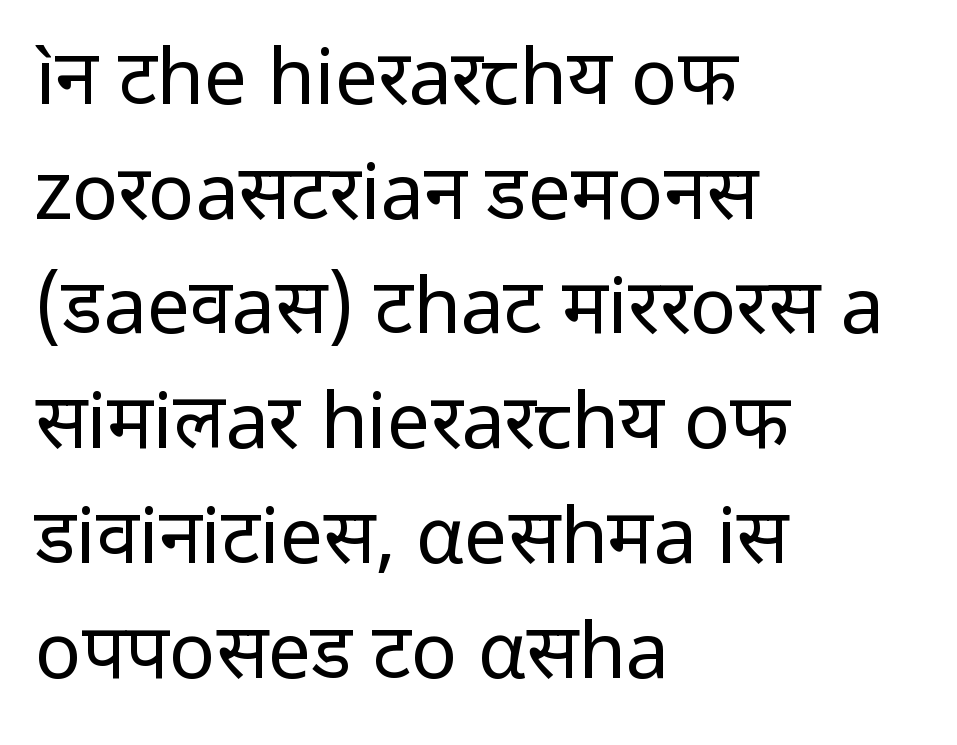
Q: Is the text bold? A: No.
Q: Is the text italic (slanted)? A: No, it is upright.
Q: Is the typeface a serif or a sans-serif typeface? A: Sans-serif.
Q: Is the text underlined? A: No.
Q: How is the paragraph aligned? A: Left-aligned.
Q: Is the spacing between letters normal or unusually wide? A: Normal.
Q: Is the spacing between lines tight, normal or loose? A: Normal.
Q: Width (condensed, normal, or wide)? A: Normal.
Q: Stroke contrast? A: Low.
Q: x-height? A: Medium.
Q: Monospaced? A: No.
